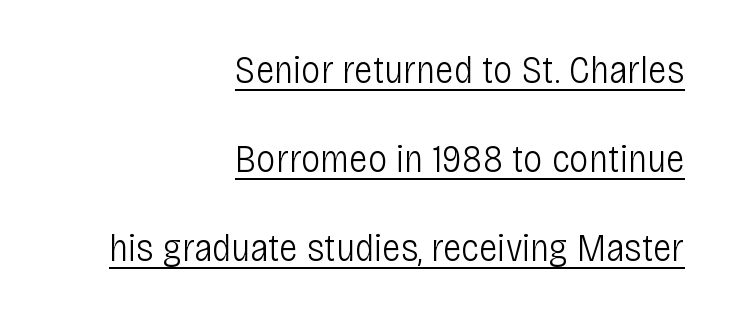
Q: Is the text bold? A: No.
Q: Is the text italic (slanted)? A: No, it is upright.
Q: Is the typeface a serif or a sans-serif typeface? A: Sans-serif.
Q: Is the text underlined? A: Yes.
Q: How is the paragraph aligned? A: Right-aligned.
Q: Is the spacing between letters normal or unusually wide? A: Normal.
Q: Is the spacing between lines tight, normal or loose? A: Loose.
Q: Width (condensed, normal, or wide)? A: Condensed.
Q: Stroke contrast? A: Low.
Q: x-height? A: Large.
Q: Monospaced? A: No.
